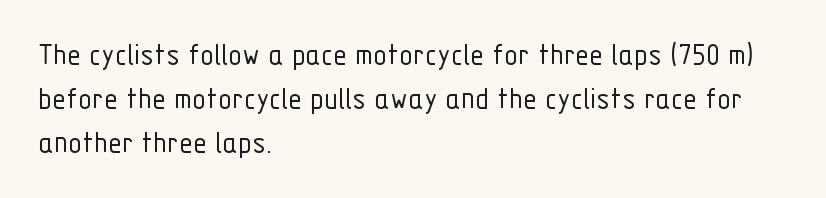
The line-height multiplier appears to be the usual default. A typesetter would label this face a sans. The lines are quadded left. Posture: vertical.
